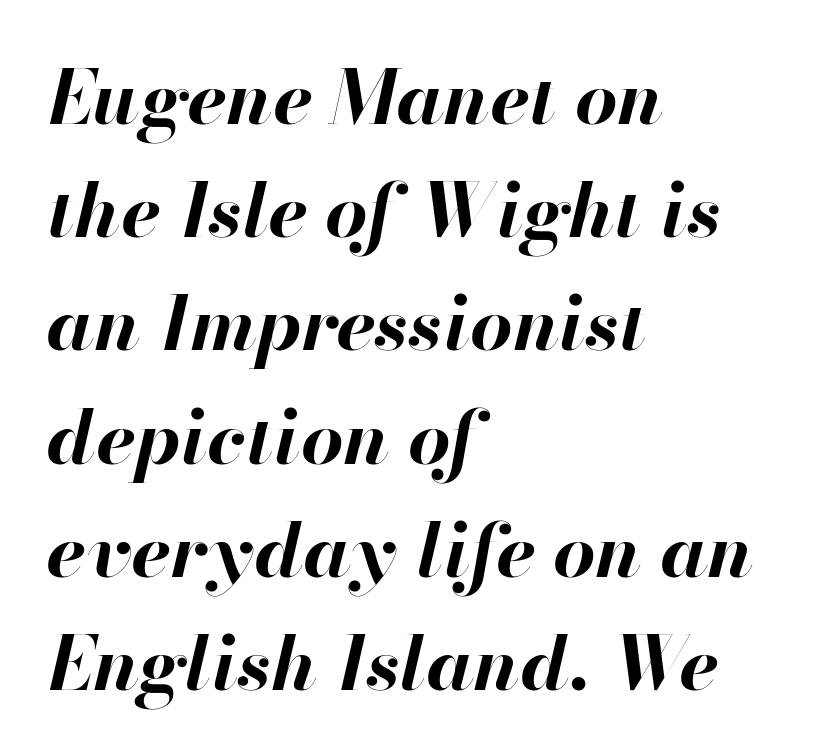
{"italic": "yes", "lean": "right", "slant_degrees": 13, "bold": "yes", "weight": "bold", "width": "normal", "stroke_contrast": "high", "x_height": "small", "monospaced": "no", "underline": "no", "align": "left", "line_spacing": "normal", "line_spacing_ratio": 1.51, "letter_spacing": "normal", "letter_spacing_em": 0.0, "glyph_px": 75}
